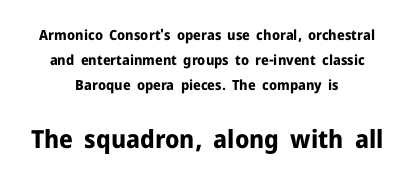
The image shows 25 px bold type, upright; set centered, line spacing 1.8x, normal letter spacing, not underlined; the second (bottom) block is 1.79x larger.
